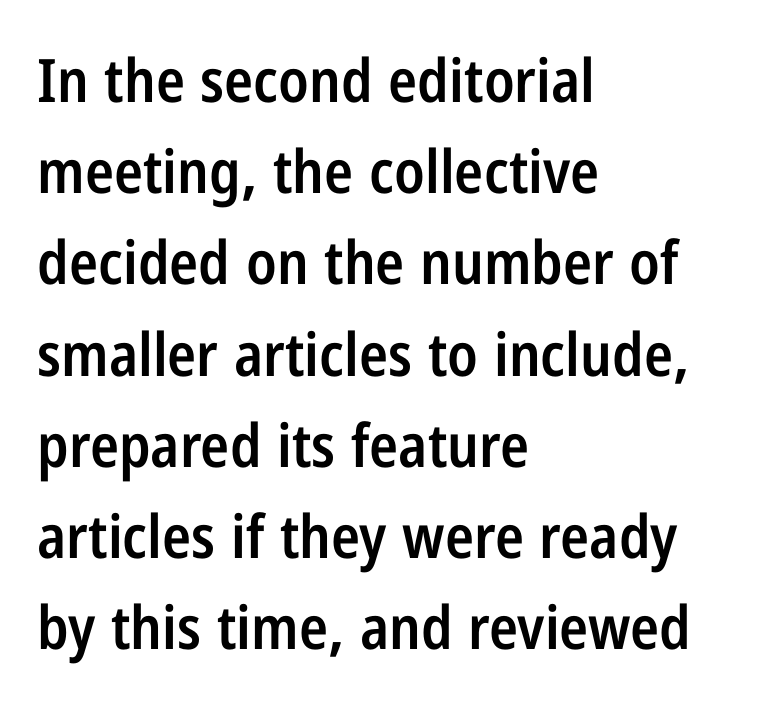
Does the copy run flush right? No — it runs flush left. Compared with an ordinary text face, these strokes are moderately heavier — a semibold. The glyphs in this specimen are sans serif. This sample has the flowing, uneven cadence of proportional lettering. The axis of the letterforms is exactly vertical. Beneath every word, the page is bare.
